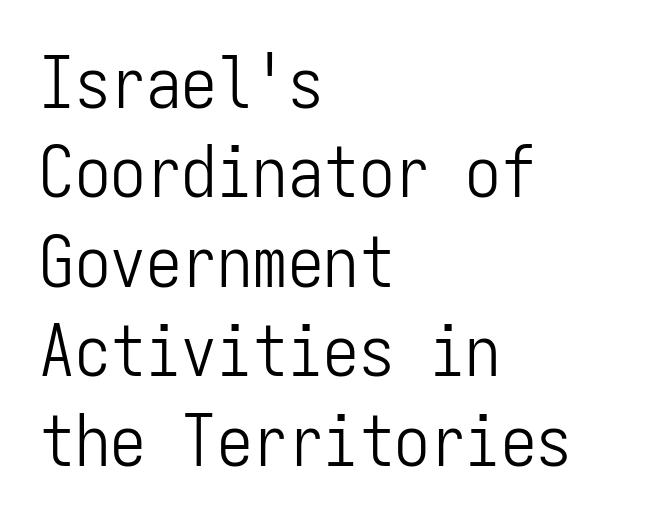
The image shows 71 px light, condensed sans-serif type, upright, monospaced; set left-aligned, normal line spacing (1.26x), normal letter spacing, not underlined; low stroke contrast and a medium x-height.
